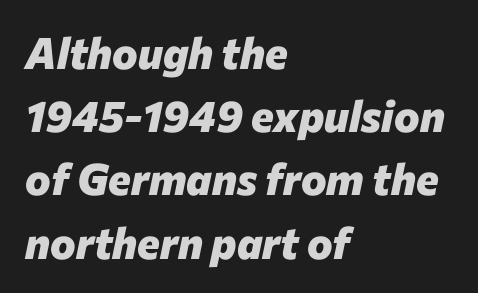
Note the varied advance widths — an 'i' is clearly narrower than an 'm'. The passage shown is emphatically bold. The letterforms sit shoulder to shoulder at normal distance. Summary of vertical rhythm: regular, with standard interline spacing. Posture: slanted.
